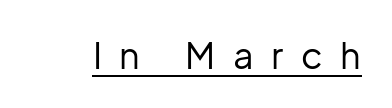
{"serif": "no", "italic": "no", "bold": "no", "weight": "regular", "width": "normal", "stroke_contrast": "low", "x_height": "medium", "monospaced": "no", "underline": "yes", "letter_spacing": "wide", "letter_spacing_em": 0.49, "glyph_px": 36}
